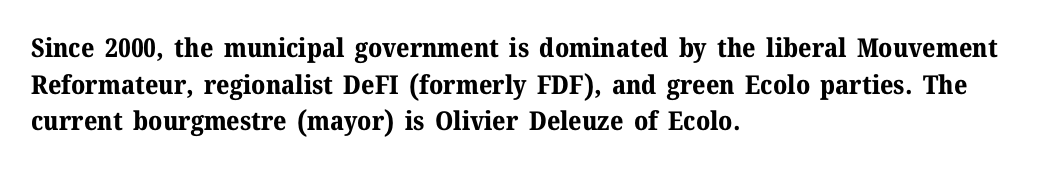
{"italic": "no", "bold": "yes", "underline": "no", "align": "left", "line_spacing": "normal", "line_spacing_ratio": 1.41, "letter_spacing": "normal", "letter_spacing_em": 0.0, "glyph_px": 26}
